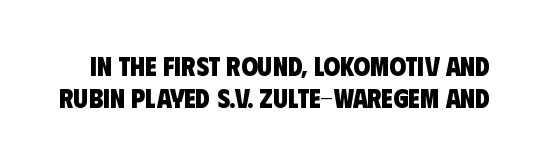
The image shows 27 px bold type; set line spacing 1.2x, normal letter spacing, not underlined.
